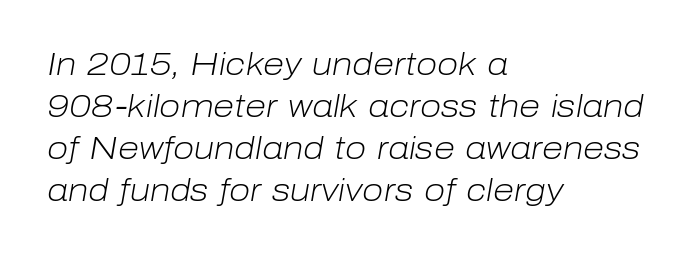
Q: Is the text bold? A: No.
Q: Is the text italic (slanted)? A: Yes, it leans right by about 10 degrees.
Q: Is the text underlined? A: No.
Q: How is the paragraph aligned? A: Left-aligned.
Q: Is the spacing between letters normal or unusually wide? A: Normal.
Q: Is the spacing between lines tight, normal or loose? A: Normal.
Q: Width (condensed, normal, or wide)? A: Normal.
Q: Stroke contrast? A: Low.
Q: x-height? A: Medium.
Q: Monospaced? A: No.
